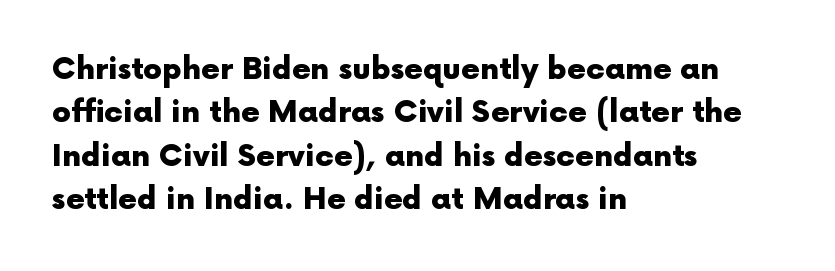
Q: Is the text bold? A: Yes.
Q: Is the text italic (slanted)? A: No, it is upright.
Q: Is the typeface a serif or a sans-serif typeface? A: Sans-serif.
Q: Is the text underlined? A: No.
Q: How is the paragraph aligned? A: Left-aligned.
Q: Is the spacing between letters normal or unusually wide? A: Normal.
Q: Is the spacing between lines tight, normal or loose? A: Normal.
Q: Width (condensed, normal, or wide)? A: Normal.
Q: x-height? A: Medium.
Q: Monospaced? A: No.
